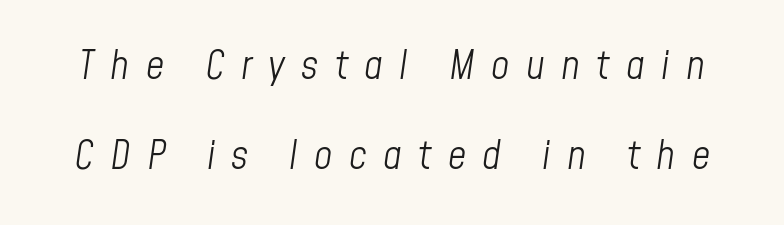
{"italic": "yes", "lean": "right", "slant_degrees": 8, "bold": "no", "weight": "light", "width": "condensed", "stroke_contrast": "low", "x_height": "medium", "monospaced": "no", "underline": "no", "line_spacing": "loose", "line_spacing_ratio": 2.25, "letter_spacing": "wide", "letter_spacing_em": 0.41, "glyph_px": 40}
